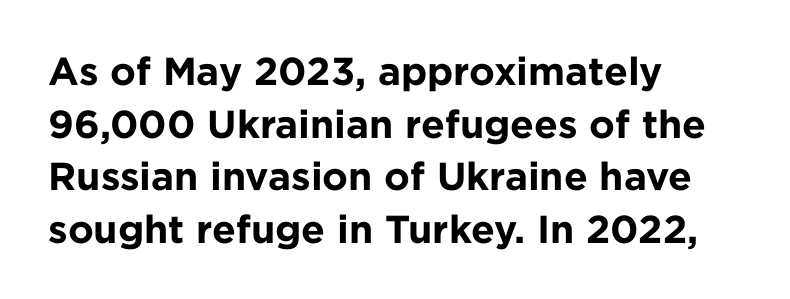
{"serif": "no", "italic": "no", "bold": "yes", "weight": "bold", "width": "normal", "stroke_contrast": "low", "x_height": "medium", "monospaced": "no", "underline": "no", "align": "left", "line_spacing": "normal", "line_spacing_ratio": 1.35, "letter_spacing": "normal", "letter_spacing_em": 0.0, "glyph_px": 39}
